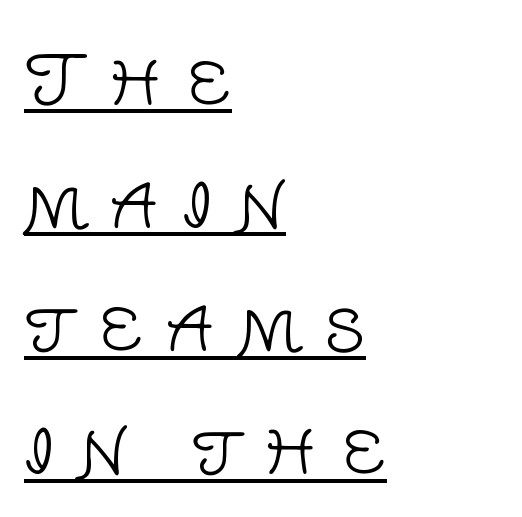
Q: Is the text bold? A: No.
Q: Is the text italic (slanted)? A: Yes.
Q: Is the typeface a serif or a sans-serif typeface? A: Sans-serif.
Q: Is the text underlined? A: Yes.
Q: How is the paragraph aligned? A: Left-aligned.
Q: Is the spacing between letters normal or unusually wide? A: Unusually wide.
Q: Width (condensed, normal, or wide)? A: Normal.
Q: Stroke contrast? A: Low.
Q: x-height? A: Large.
Q: Monospaced? A: No.
